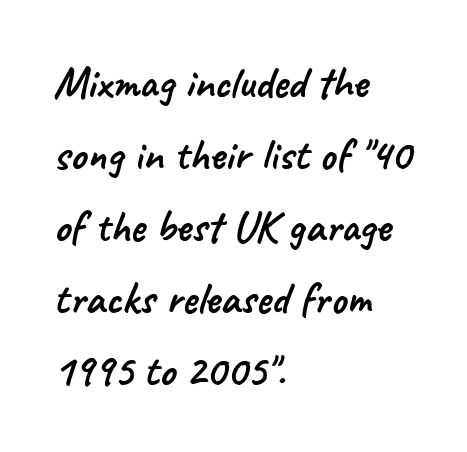
The paragraph shown leans on its left margin. The lines sit at an ordinary, default distance from one another. Do the characters align in a grid? No, the font is proportional. This sample uses plain, unmodified letter spacing.
